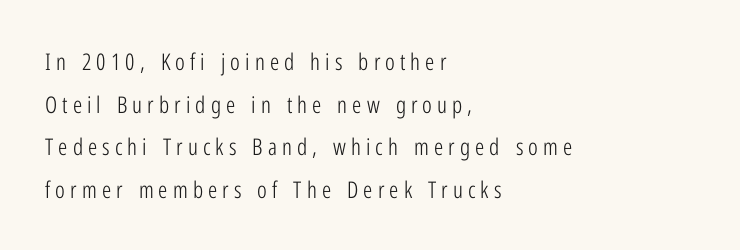
The image shows 23 px text type, upright; set left-aligned, line spacing 1.85x, unusually wide letter spacing (+0.22 em), not underlined.
